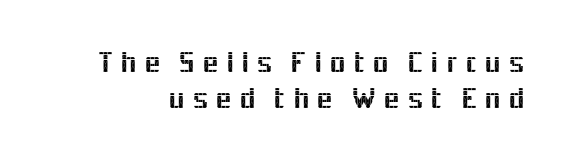
Q: Is the text italic (slanted)? A: No, it is upright.
Q: Is the typeface a serif or a sans-serif typeface? A: Sans-serif.
Q: Is the text underlined? A: No.
Q: Is the spacing between letters normal or unusually wide? A: Unusually wide.
Q: Width (condensed, normal, or wide)? A: Normal.
Q: x-height? A: Medium.
Q: Monospaced? A: No.
